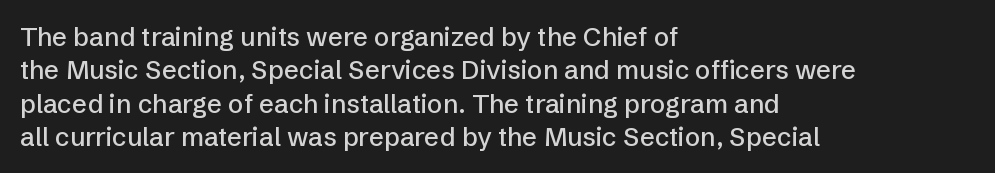
Q: Is the text italic (slanted)? A: No, it is upright.
Q: Is the text underlined? A: No.
Q: How is the paragraph aligned? A: Left-aligned.
Q: Is the spacing between letters normal or unusually wide? A: Normal.
Q: Is the spacing between lines tight, normal or loose? A: Normal.
